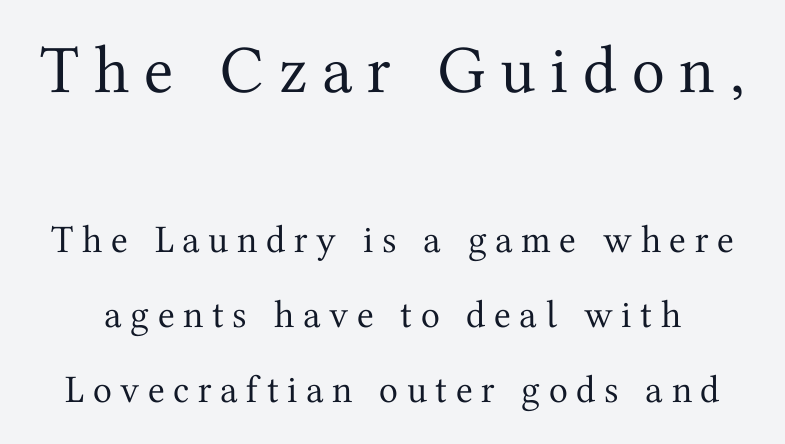
Q: Is the text bold? A: No.
Q: Is the text italic (slanted)? A: No, it is upright.
Q: Is the typeface a serif or a sans-serif typeface? A: Serif.
Q: Is the text underlined? A: No.
Q: Is the spacing between letters normal or unusually wide? A: Unusually wide.
Q: Is the spacing between lines tight, normal or loose? A: Loose.
Q: Which block of text is set in a larger size, the first (top) or the second (bottom)? A: The first (top) one.
Q: Width (condensed, normal, or wide)? A: Normal.
Q: Stroke contrast? A: Medium.
Q: x-height? A: Medium.
Q: Monospaced? A: No.
